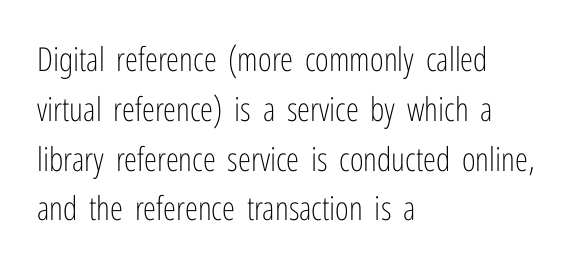
Honestly, the letter spacing is just normal — you wouldn't notice it. In terms of posture, this sample is upright. No letter is thick-stroked: the sample isn't bold. A clean baseline with only descenders dipping below it. The lines are quadded left. Check where the strokes stop: nothing finishes them off — pure sans.
